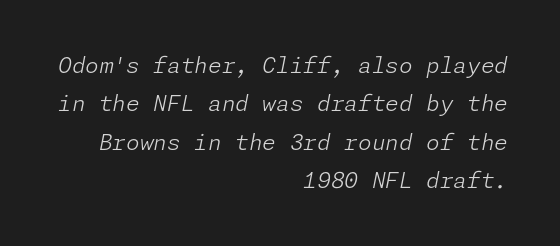
The image shows 22 px text type, italic (leaning right); set right-aligned, line spacing 1.75x, normal letter spacing, not underlined.
